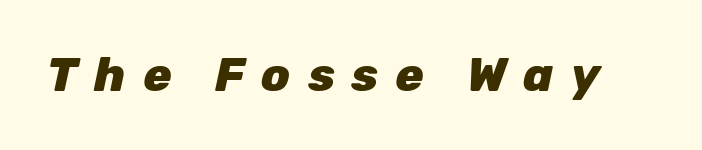
{"italic": "yes", "lean": "right", "slant_degrees": 12, "bold": "yes", "weight": "heavy", "width": "normal", "stroke_contrast": "low", "x_height": "medium", "monospaced": "no", "underline": "no", "letter_spacing": "wide", "letter_spacing_em": 0.36, "glyph_px": 47}
